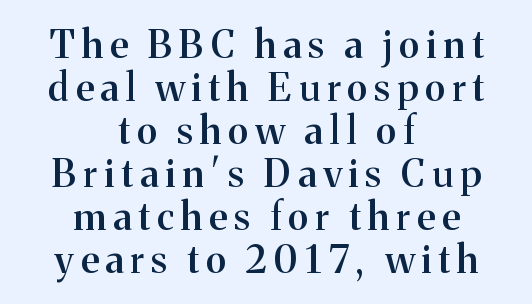
{"serif": "yes", "italic": "no", "bold": "semi", "weight": "semibold", "width": "normal", "stroke_contrast": "medium", "x_height": "medium", "monospaced": "no", "underline": "no", "align": "center", "line_spacing": "tight", "line_spacing_ratio": 1.13, "glyph_px": 38}
